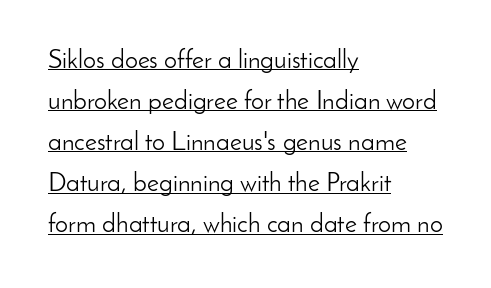
Q: Is the text bold? A: No.
Q: Is the text italic (slanted)? A: No, it is upright.
Q: Is the text underlined? A: Yes.
Q: How is the paragraph aligned? A: Left-aligned.
Q: Is the spacing between letters normal or unusually wide? A: Normal.
Q: Is the spacing between lines tight, normal or loose? A: Normal.
